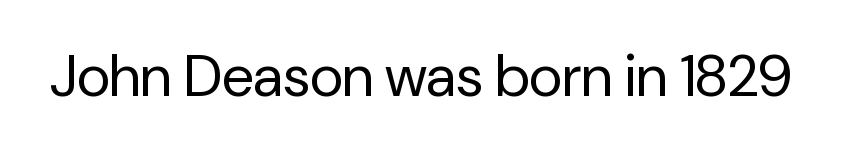
The image shows 58 px regular-weight sans-serif type, upright; set normal letter spacing, not underlined; low stroke contrast and a medium x-height.
